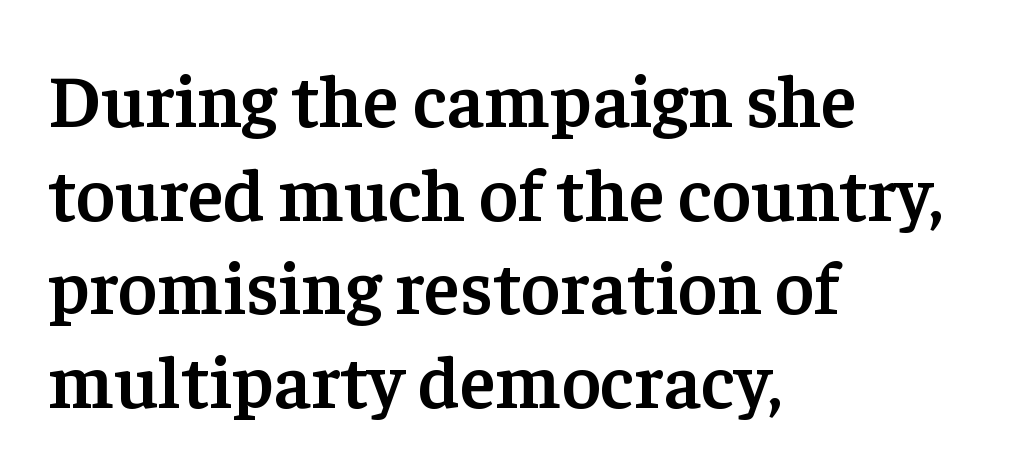
Q: Is the text bold? A: Semi-bold.
Q: Is the text italic (slanted)? A: No, it is upright.
Q: Is the typeface a serif or a sans-serif typeface? A: Serif.
Q: Is the text underlined? A: No.
Q: How is the paragraph aligned? A: Left-aligned.
Q: Is the spacing between letters normal or unusually wide? A: Normal.
Q: Is the spacing between lines tight, normal or loose? A: Normal.
Q: Width (condensed, normal, or wide)? A: Normal.
Q: Stroke contrast? A: Low.
Q: x-height? A: Medium.
Q: Monospaced? A: No.
